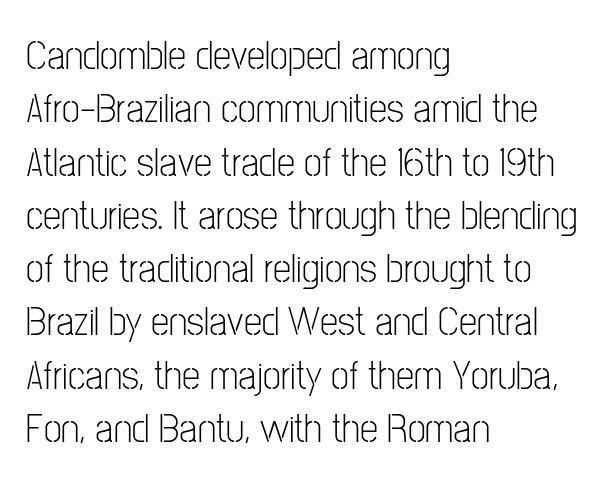
The image shows 41 px light, condensed sans-serif type, upright; set left-aligned, normal line spacing (1.3x), normal letter spacing, not underlined; low stroke contrast and a medium x-height.
